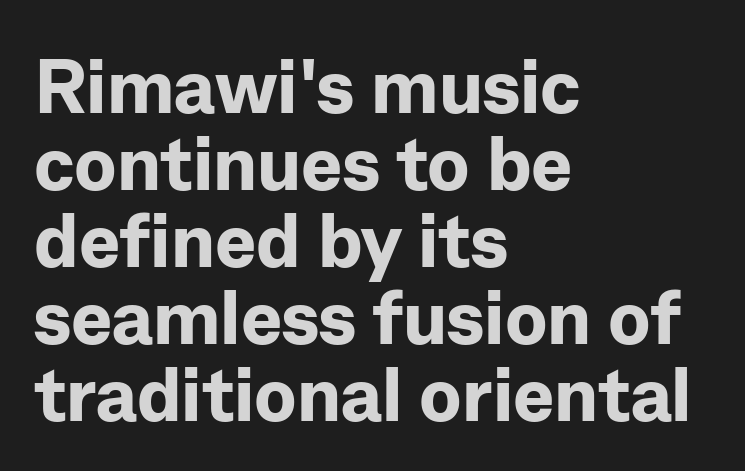
Varying glyph widths throughout — classic text-font behaviour. If you measured baseline to baseline, you'd find a short distance. These lines stack with their left ends in a neat column. Type style note: lacks serifs. A typesetter would mark this as roman, not italic. A bare baseline throughout the passage.
